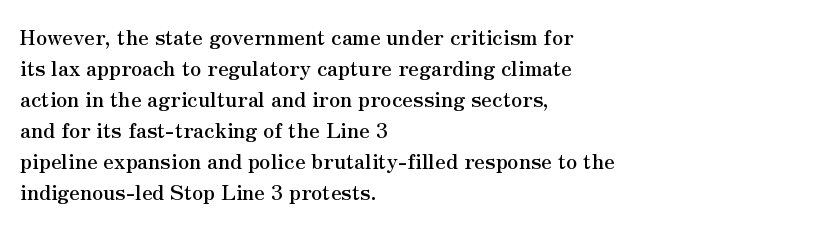
Q: Is the text italic (slanted)? A: No, it is upright.
Q: Is the text underlined? A: No.
Q: How is the paragraph aligned? A: Left-aligned.
Q: Is the spacing between letters normal or unusually wide? A: Normal.
Q: Is the spacing between lines tight, normal or loose? A: Normal.
